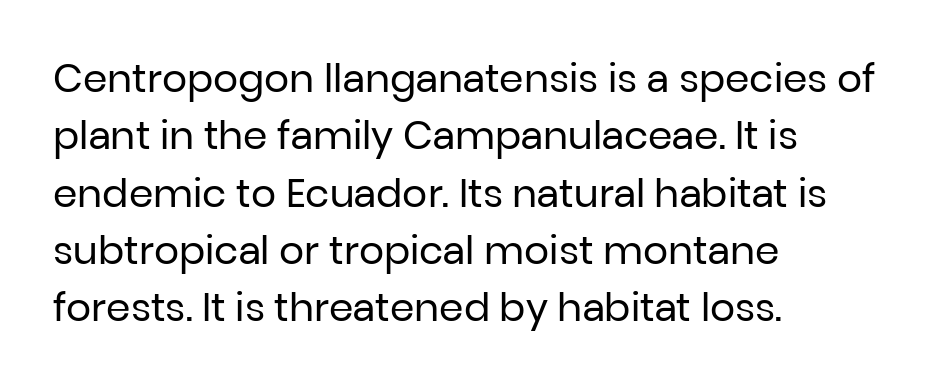
{"serif": "no", "italic": "no", "bold": "no", "weight": "regular", "width": "normal", "stroke_contrast": "low", "x_height": "medium", "monospaced": "no", "underline": "no", "align": "left", "line_spacing": "normal", "line_spacing_ratio": 1.47, "letter_spacing": "normal", "letter_spacing_em": 0.0, "glyph_px": 39}
